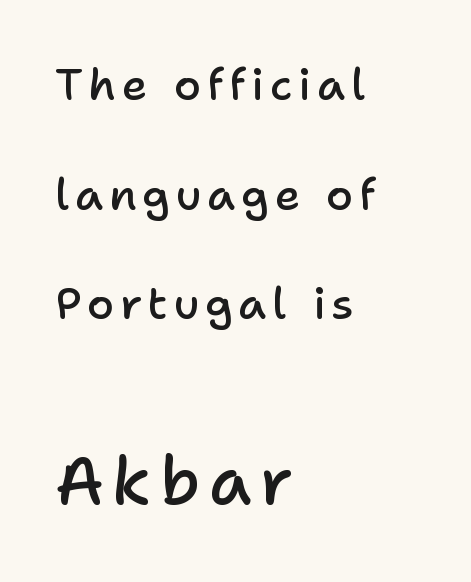
{"serif": "no", "italic": "no", "bold": "semi", "weight": "semibold", "width": "normal", "stroke_contrast": "low", "x_height": "medium", "monospaced": "no", "underline": "no", "align": "left", "line_spacing": "loose", "line_spacing_ratio": 2.49, "larger_block": "second", "size_ratio": 1.5, "glyph_px": 66}
